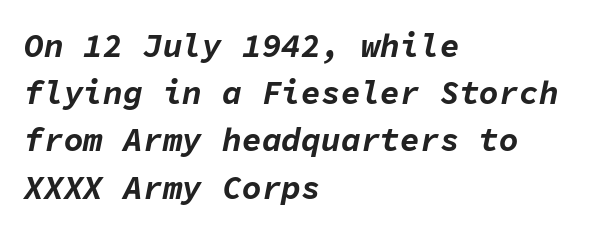
Characters follow at the spacing the type designer built in. The face used here has the dense, thick strokes of a bold. Yep, that's italic — everything's leaning. Just letters on the line, the space beneath them empty. This sample has the even, mechanical cadence of fixed-width lettering. Evenly set lines give the paragraph a standard silhouette.
